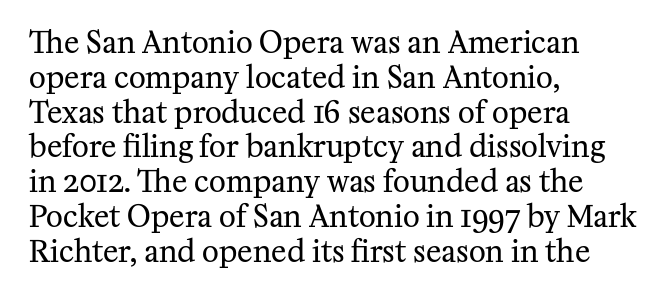
{"serif": "yes", "italic": "no", "bold": "no", "weight": "regular", "width": "normal", "stroke_contrast": "medium", "x_height": "medium", "monospaced": "no", "underline": "no", "align": "left", "line_spacing_ratio": 1.2, "letter_spacing": "normal", "letter_spacing_em": 0.0, "glyph_px": 29}
